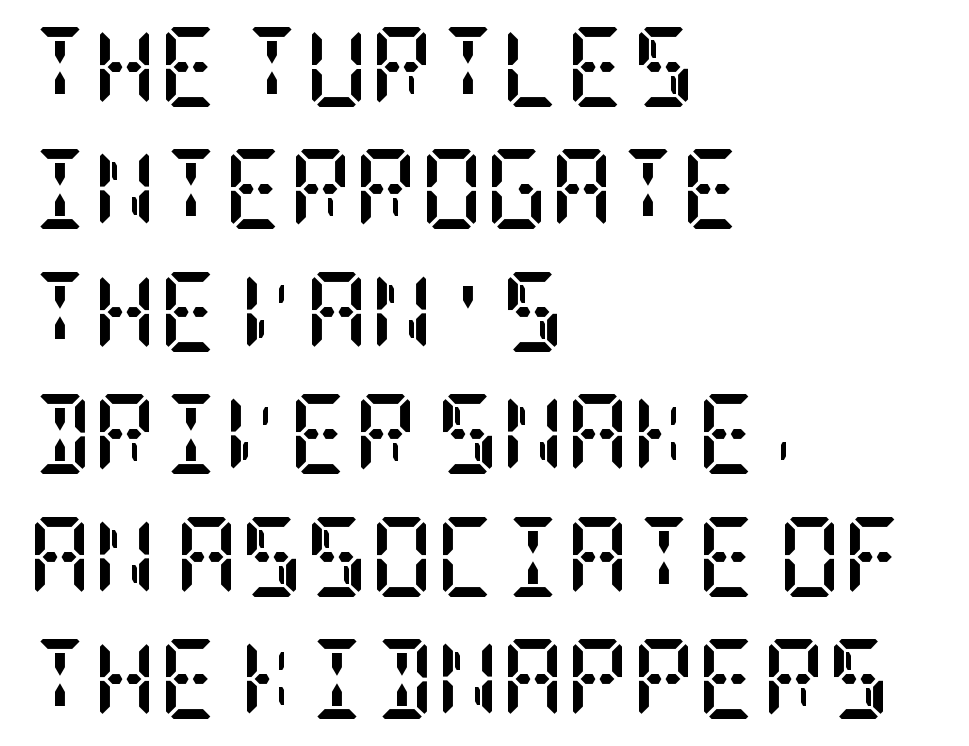
Q: Is the text bold? A: Yes.
Q: Is the text italic (slanted)? A: No, it is upright.
Q: Is the typeface a serif or a sans-serif typeface? A: Serif.
Q: Is the text underlined? A: No.
Q: How is the paragraph aligned? A: Left-aligned.
Q: Is the spacing between letters normal or unusually wide? A: Normal.
Q: Is the spacing between lines tight, normal or loose? A: Normal.
Q: Width (condensed, normal, or wide)? A: Condensed.
Q: Stroke contrast? A: Low.
Q: x-height? A: Large.
